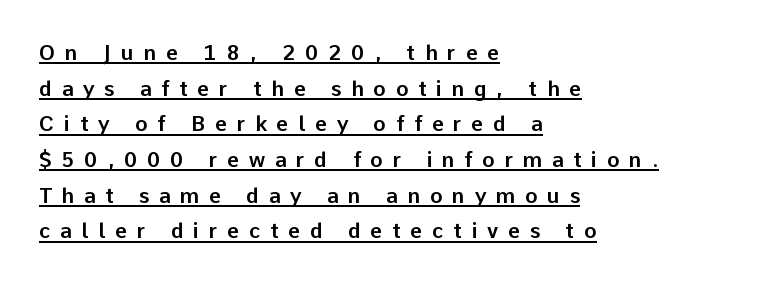
The image shows 21 px text type, upright; set left-aligned, normal line spacing (1.7x), unusually wide letter spacing (+0.46 em), underlined.
